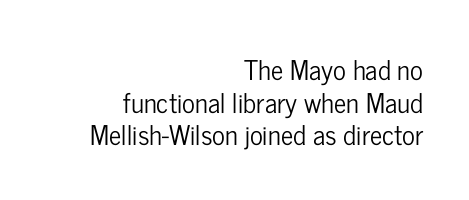
A student would call this right alignment; a typographer would say flush right, rag left. Nobody touched the tracking dial on this one. When letters stand straight like this, we call the style roman or upright. The glyphs are unaccompanied by any horizontal stroke below them.
